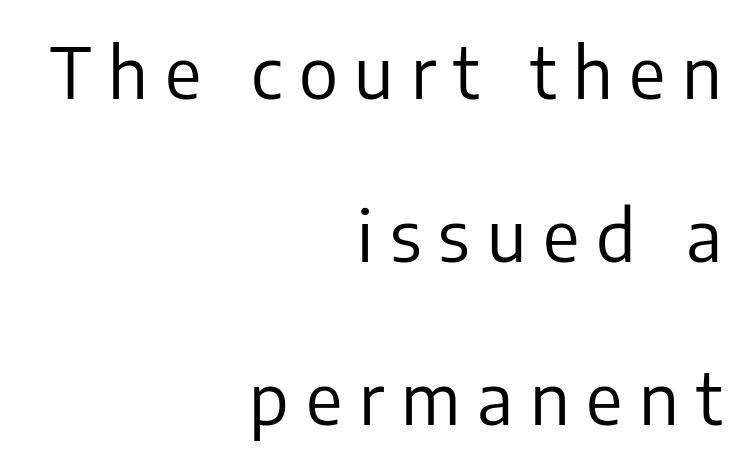
Airy leading. These lines have a slow, spaced-out rhythm from letter to letter. Ascenders rise straight up at ninety degrees. Proportional: the letters do not fall into vertical columns.
